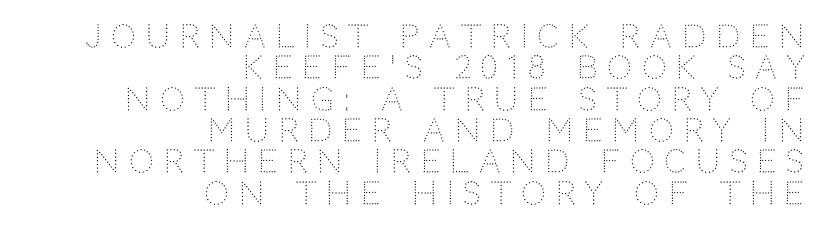
{"serif": "no", "italic": "no", "bold": "no", "weight": "light", "width": "normal", "stroke_contrast": "low", "x_height": "large", "monospaced": "no", "underline": "no", "align": "right", "line_spacing": "tight", "line_spacing_ratio": 1.01, "letter_spacing": "wide", "letter_spacing_em": 0.32, "glyph_px": 31}
